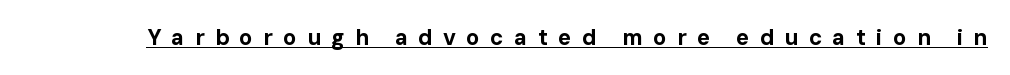
The image shows 22 px bold type, upright; set unusually wide letter spacing (+0.47 em), underlined.
